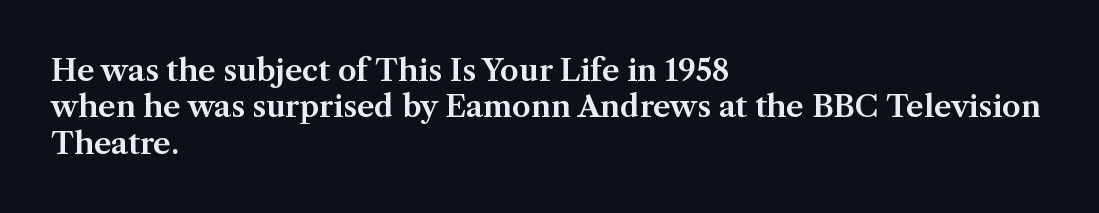
Default kerning and tracking; the words read as compact shapes. Typographically, this falls in the serif category. Line starts are locked; line ends wander. You can tell it's not italic because the verticals are truly vertical. Nobody drew a line under any word here.
